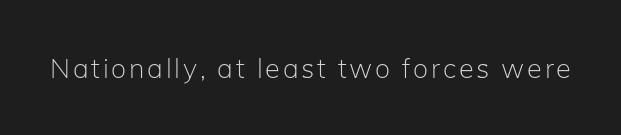
The image shows 27 px text type, upright; set not underlined.
